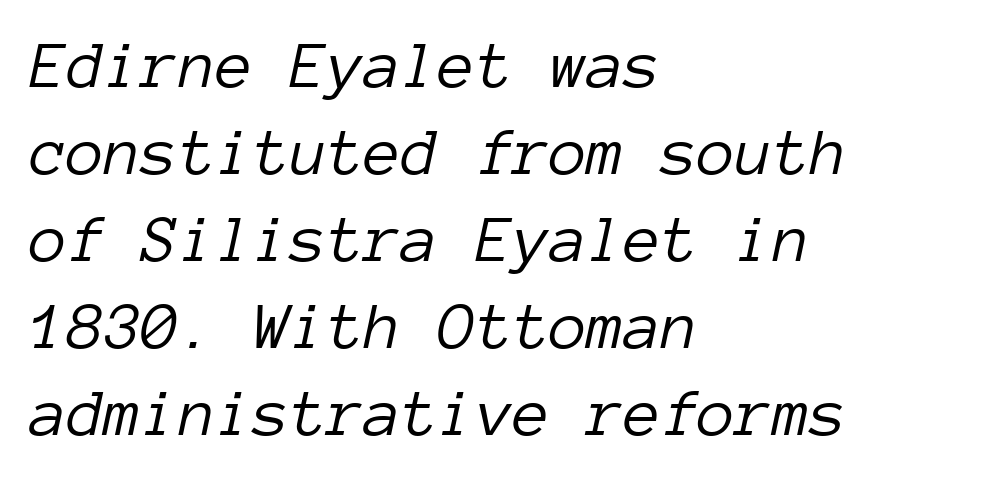
Q: Is the text bold? A: No.
Q: Is the text italic (slanted)? A: Yes, it leans right by about 12 degrees.
Q: Is the text underlined? A: No.
Q: How is the paragraph aligned? A: Left-aligned.
Q: Is the spacing between letters normal or unusually wide? A: Normal.
Q: Is the spacing between lines tight, normal or loose? A: Normal.
Q: Width (condensed, normal, or wide)? A: Normal.
Q: Stroke contrast? A: Low.
Q: x-height? A: Medium.
Q: Monospaced? A: Yes.
